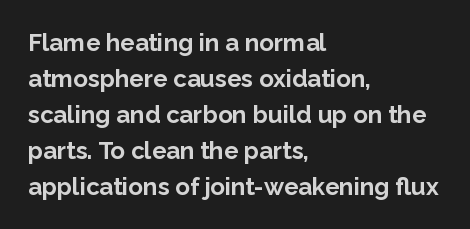
These lines are set flush left with a ragged right edge. Upright lettering throughout. Compared with typical body copy, the letter spacing here is the same. The line-height multiplier appears to be the usual default.
